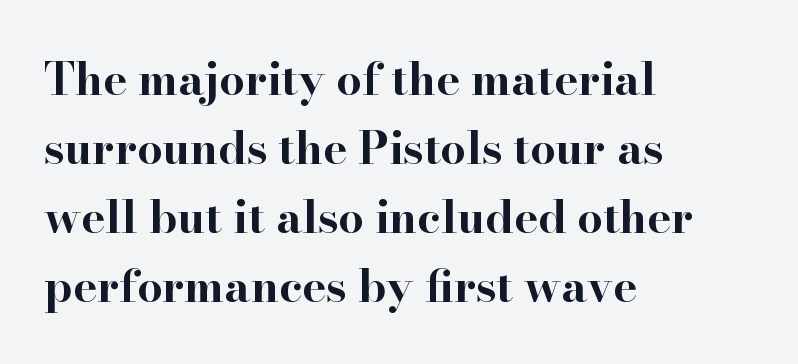
{"serif": "yes", "italic": "no", "bold": "yes", "weight": "bold", "width": "wide", "stroke_contrast": "high", "x_height": "small", "monospaced": "no", "underline": "no", "align": "left", "line_spacing": "normal", "line_spacing_ratio": 1.53, "letter_spacing": "normal", "letter_spacing_em": 0.0, "glyph_px": 45}
